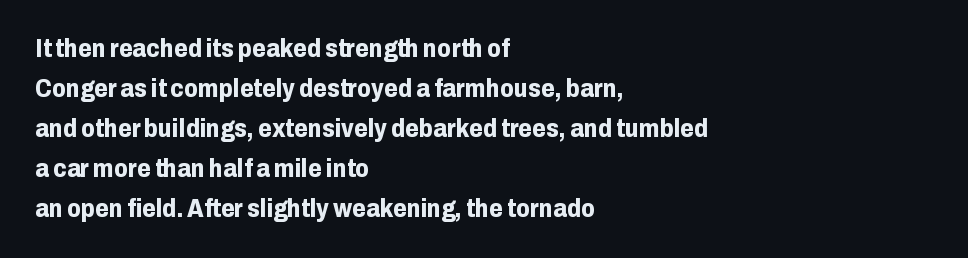
Tracking value appears to be zero — textbook default spacing. The text block is weighted toward the left margin, trailing off unevenly rightward. Posture: straight, roman, zero tilt. Regarding leading, the lines here are spaced in the standard way. Honestly, there is no underline to notice here at all. Thick stems and heavy bowls — unmistakably bold.
